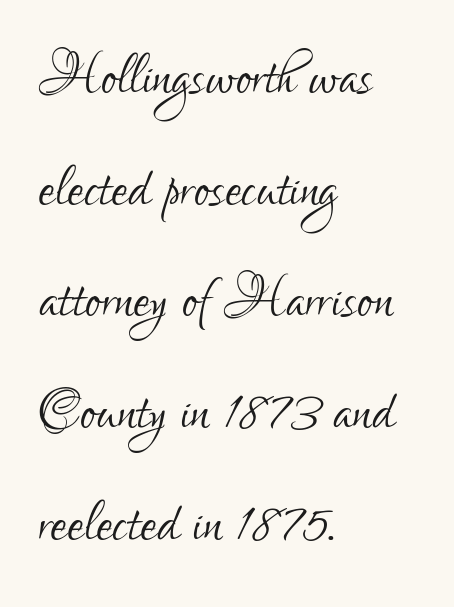
Q: Is the text bold? A: No.
Q: Is the text italic (slanted)? A: Yes.
Q: Is the typeface a serif or a sans-serif typeface? A: Sans-serif.
Q: Is the text underlined? A: No.
Q: How is the paragraph aligned? A: Left-aligned.
Q: Is the spacing between letters normal or unusually wide? A: Normal.
Q: Is the spacing between lines tight, normal or loose? A: Normal.
Q: Width (condensed, normal, or wide)? A: Condensed.
Q: Stroke contrast? A: Low.
Q: x-height? A: Small.
Q: Monospaced? A: No.
